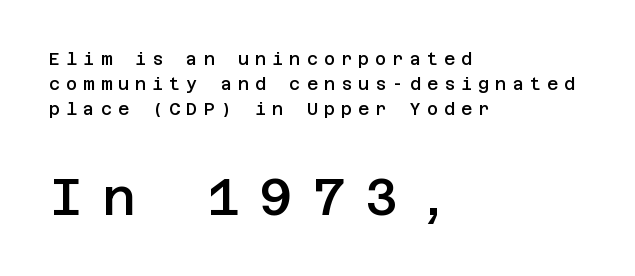
Q: Is the text bold? A: Semi-bold.
Q: Is the text italic (slanted)? A: No, it is upright.
Q: Is the typeface a serif or a sans-serif typeface? A: Sans-serif.
Q: Is the text underlined? A: No.
Q: How is the paragraph aligned? A: Left-aligned.
Q: Is the spacing between letters normal or unusually wide? A: Unusually wide.
Q: Is the spacing between lines tight, normal or loose? A: Normal.
Q: Which block of text is set in a larger size, the first (top) or the second (bottom)? A: The second (bottom) one.
Q: Width (condensed, normal, or wide)? A: Normal.
Q: Stroke contrast? A: Low.
Q: x-height? A: Large.
